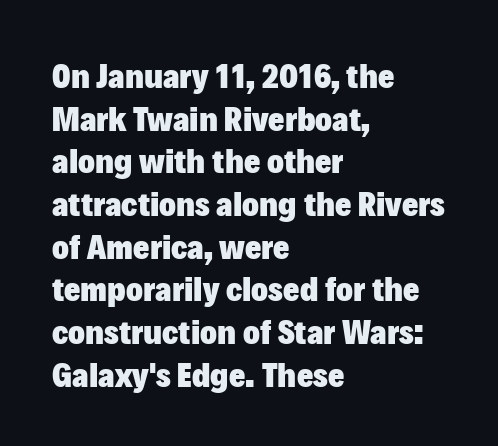
{"serif": "no", "italic": "no", "bold": "yes", "weight": "heavy", "width": "normal", "stroke_contrast": "low", "x_height": "medium", "monospaced": "no", "underline": "no", "align": "left", "line_spacing_ratio": 1.22, "letter_spacing": "normal", "letter_spacing_em": 0.0, "glyph_px": 35}
